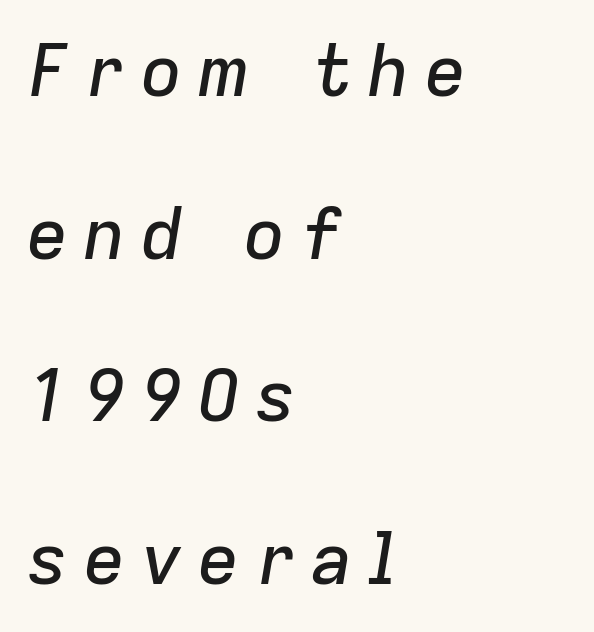
Q: Is the text italic (slanted)? A: Yes, it leans right by about 9 degrees.
Q: Is the text underlined? A: No.
Q: How is the paragraph aligned? A: Left-aligned.
Q: Is the spacing between lines tight, normal or loose? A: Loose.
Q: Width (condensed, normal, or wide)? A: Normal.
Q: Stroke contrast? A: Low.
Q: x-height? A: Medium.
Q: Monospaced? A: No.
